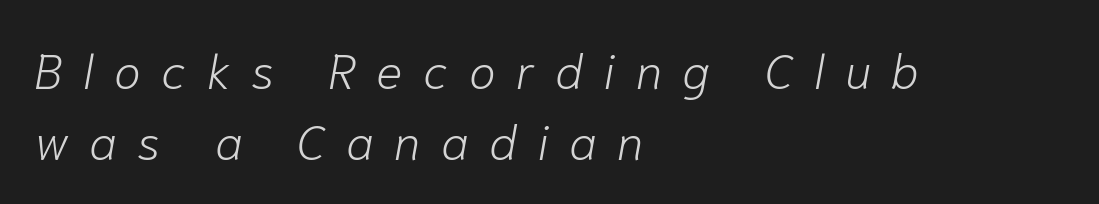
Compared with ordinary roman type, these characters are visibly tilted. The specimen omits any rule beneath the text block's lines. This sample has the flowing, uneven cadence of proportional lettering. The tracking jumps out immediately: characters are airy and widely separated.
